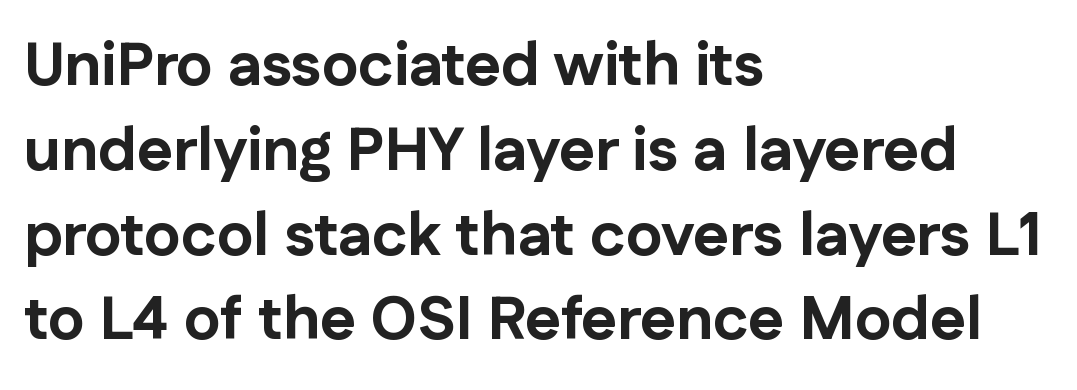
You could call the tracking neutral — neither tight nor loose. The letters advance in unequal steps, a hallmark of proportional type. Is there much room between lines? A standard amount, neither cramped nor airy. How heavy is the stroke? Heavy — this is a bold.
